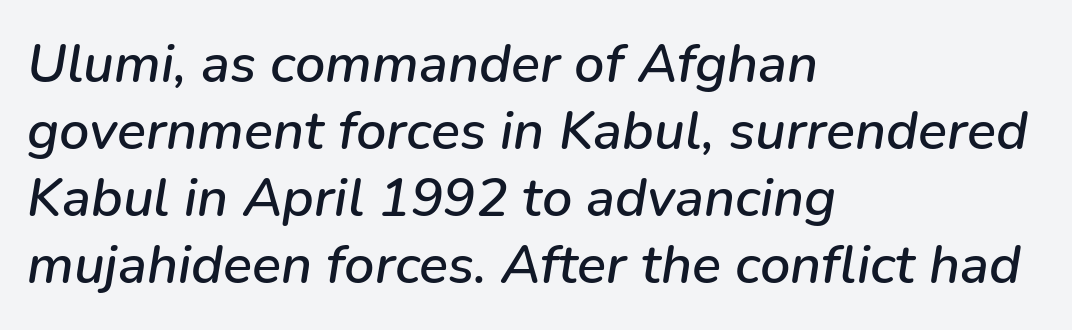
The image shows 54 px text type, italic (leaning right); set left-aligned, line spacing 1.24x, normal letter spacing, not underlined; low stroke contrast and a medium x-height.
